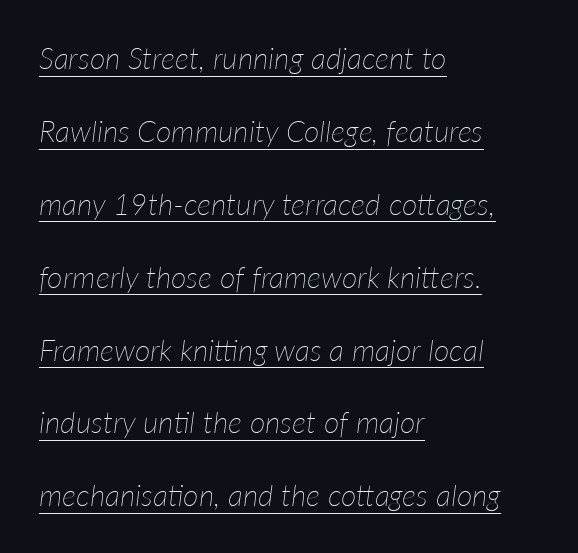
Think standard paragraph weight, or any step lighter than that. This sample is left-justified, so line endings fall wherever the words run out. Check the space under the baseline: a stroke is drawn there. It's the slanting kind of type. The line-height multiplier appears high, well above default.
